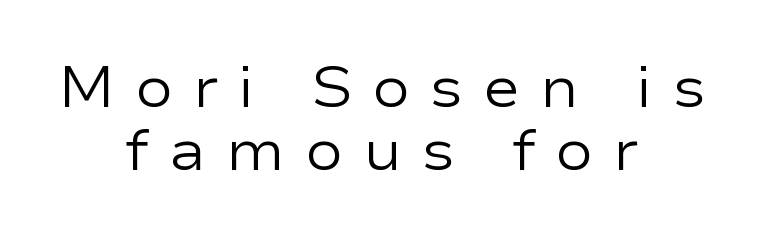
{"serif": "no", "italic": "no", "bold": "no", "weight": "regular", "width": "wide", "stroke_contrast": "low", "x_height": "medium", "monospaced": "no", "underline": "no", "align": "center", "line_spacing": "tight", "line_spacing_ratio": 1.11, "letter_spacing": "wide", "letter_spacing_em": 0.34, "glyph_px": 57}
